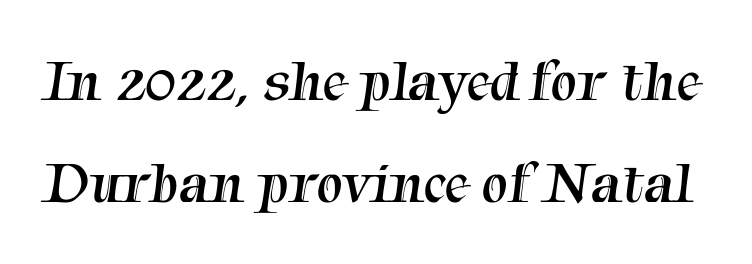
Q: Is the text bold? A: No.
Q: Is the typeface a serif or a sans-serif typeface? A: Serif.
Q: Is the text underlined? A: No.
Q: Is the spacing between letters normal or unusually wide? A: Normal.
Q: Width (condensed, normal, or wide)? A: Normal.
Q: Stroke contrast? A: Medium.
Q: x-height? A: Medium.
Q: Monospaced? A: No.
